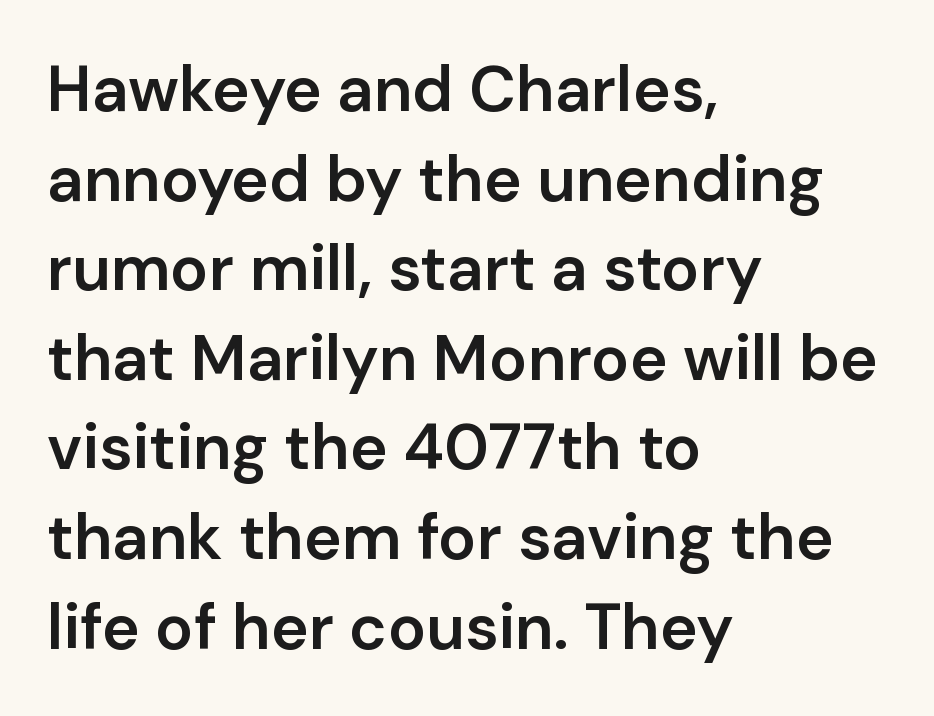
Spacing between characters is what you'd get straight out of the box. Proportional: the letters do not fall into vertical columns. These lines were composed using upright roman letters. Each line starts at the same left margin while the right side varies.
